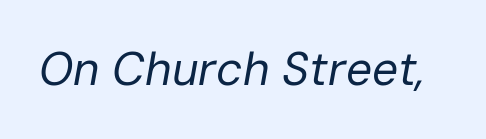
Q: Is the text bold? A: No.
Q: Is the text italic (slanted)? A: Yes, it leans right by about 10 degrees.
Q: Is the text underlined? A: No.
Q: Is the spacing between letters normal or unusually wide? A: Normal.
Q: Width (condensed, normal, or wide)? A: Normal.
Q: Stroke contrast? A: Low.
Q: x-height? A: Medium.
Q: Monospaced? A: No.
